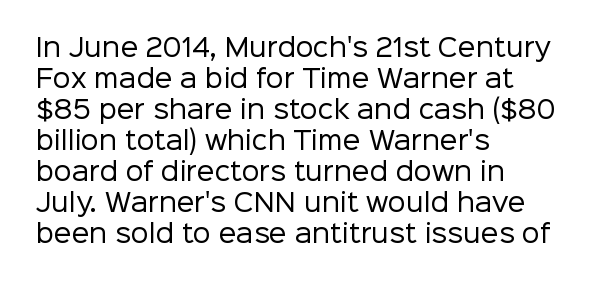
A light-to-regular cut is what we see here. Clear beneath every line of the passage. Vertical strokes here are truly vertical. The passage shown has conventional tracking throughout. Leftover space on each line is placed entirely after the last word.
